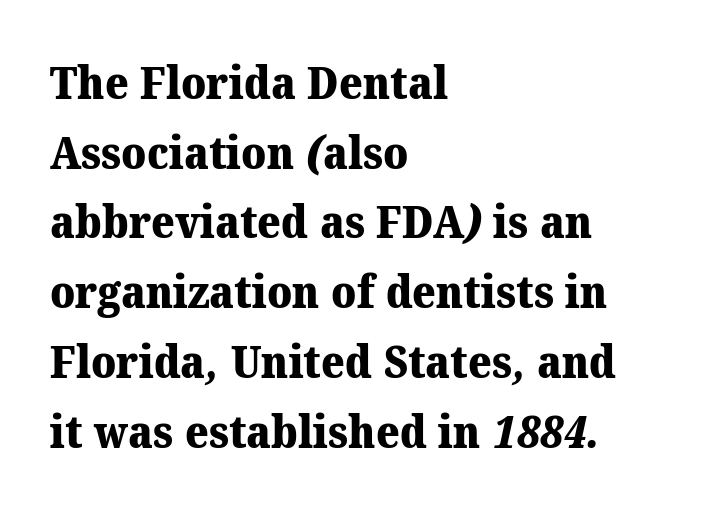
The image shows 45 px heavy serif type; set left-aligned, normal line spacing (1.55x), normal letter spacing, not underlined; medium stroke contrast and a medium x-height.
